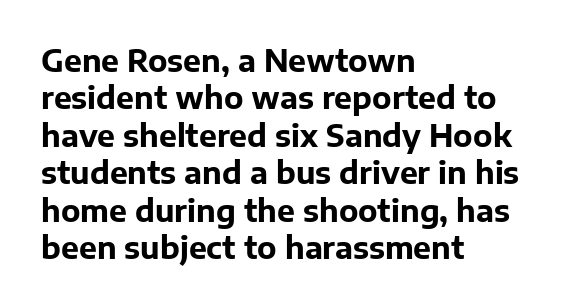
{"serif": "no", "italic": "no", "bold": "yes", "weight": "bold", "width": "normal", "stroke_contrast": "low", "x_height": "medium", "monospaced": "no", "underline": "no", "align": "left", "line_spacing": "normal", "line_spacing_ratio": 1.25, "letter_spacing": "normal", "letter_spacing_em": 0.0, "glyph_px": 30}
